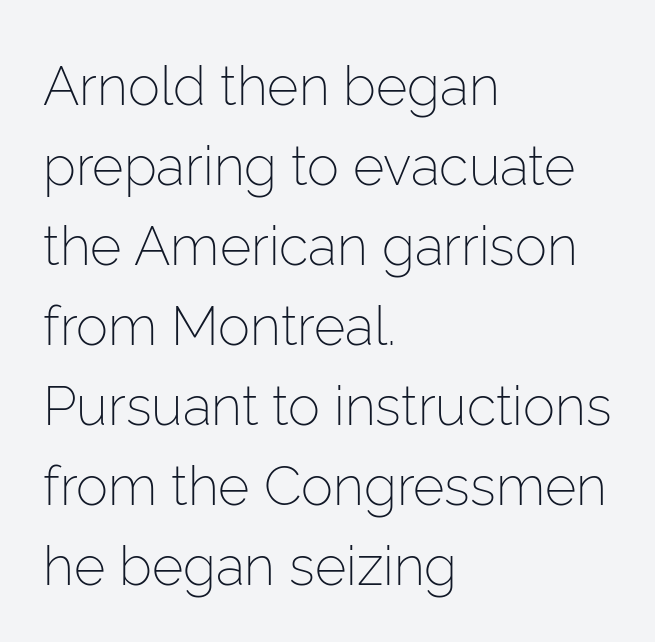
{"serif": "no", "italic": "no", "bold": "no", "weight": "light", "width": "normal", "stroke_contrast": "low", "x_height": "medium", "monospaced": "no", "underline": "no", "align": "left", "line_spacing": "normal", "line_spacing_ratio": 1.48, "letter_spacing": "normal", "letter_spacing_em": 0.0, "glyph_px": 54}
